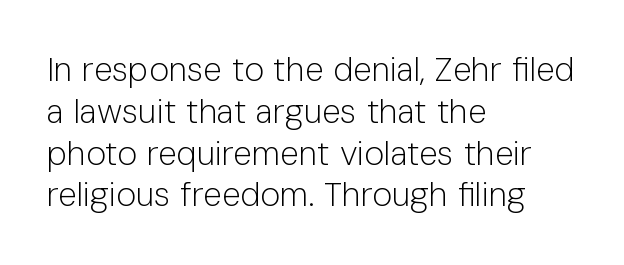
There is no visible air inserted between adjacent glyphs. Each letter's strokes conclude bluntly, with no projecting serifs. Type without underlining. The typeface has the unassuming heft of standard copy or less.
